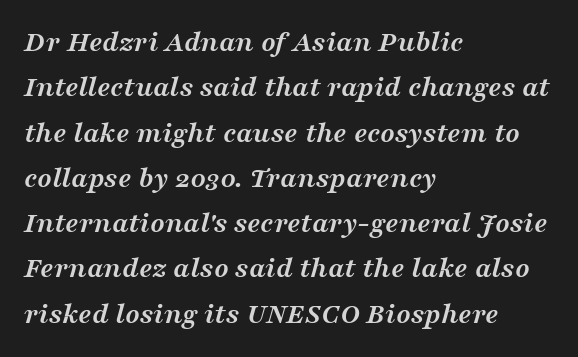
Descenders hang freely into open space. The line texture is even and compact thanks to regular tracking. The rendering uses natural spacing where letterforms have individual widths. The leading is moderate, giving the passage an even texture.
